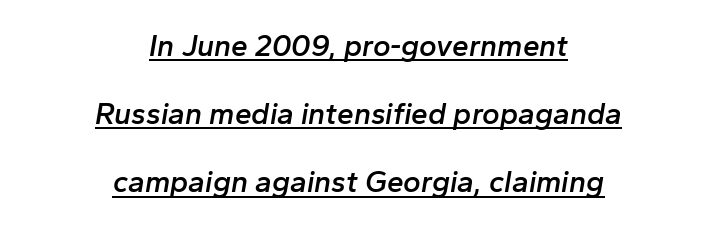
{"italic": "yes", "lean": "right", "slant_degrees": 10, "bold": "semi", "weight": "semibold", "width": "normal", "stroke_contrast": "low", "x_height": "medium", "monospaced": "no", "underline": "yes", "align": "center", "line_spacing": "loose", "line_spacing_ratio": 2.27, "letter_spacing": "normal", "letter_spacing_em": 0.0, "glyph_px": 30}
